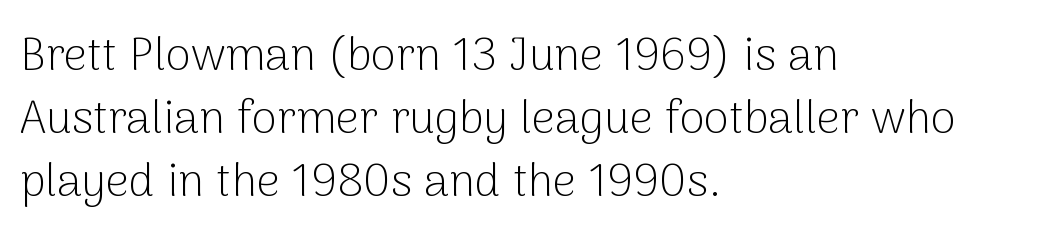
Q: Is the text bold? A: No.
Q: Is the text italic (slanted)? A: No, it is upright.
Q: Is the typeface a serif or a sans-serif typeface? A: Sans-serif.
Q: Is the text underlined? A: No.
Q: How is the paragraph aligned? A: Left-aligned.
Q: Is the spacing between letters normal or unusually wide? A: Normal.
Q: Is the spacing between lines tight, normal or loose? A: Normal.
Q: Width (condensed, normal, or wide)? A: Normal.
Q: Stroke contrast? A: Low.
Q: x-height? A: Medium.
Q: Monospaced? A: No.
